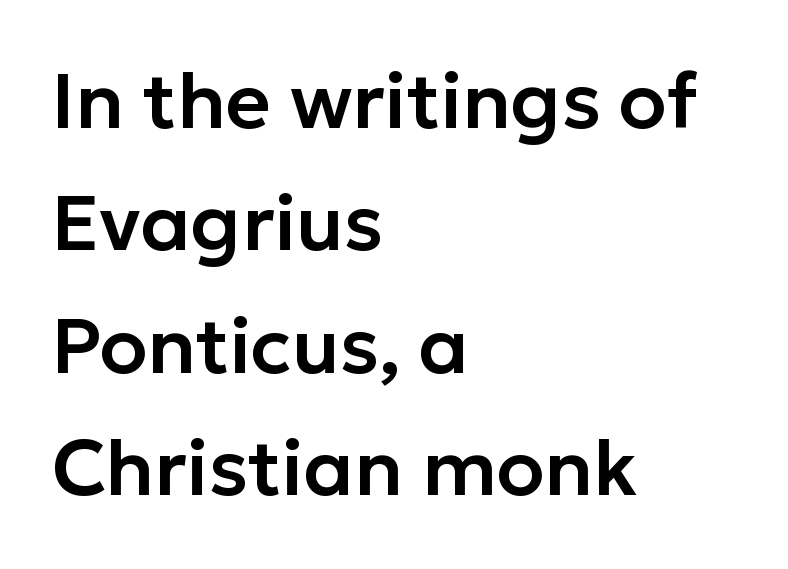
Q: Is the text italic (slanted)? A: No, it is upright.
Q: Is the typeface a serif or a sans-serif typeface? A: Sans-serif.
Q: Is the text underlined? A: No.
Q: How is the paragraph aligned? A: Left-aligned.
Q: Is the spacing between letters normal or unusually wide? A: Normal.
Q: Is the spacing between lines tight, normal or loose? A: Normal.
Q: Width (condensed, normal, or wide)? A: Normal.
Q: Stroke contrast? A: Low.
Q: x-height? A: Medium.
Q: Monospaced? A: No.
